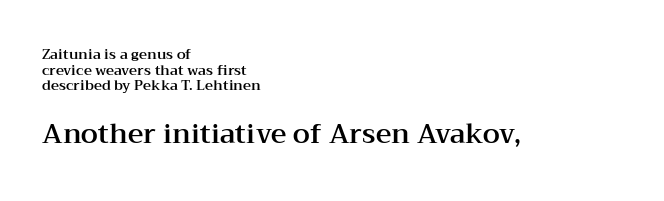
The image shows 27 px text type, upright; set left-aligned, tight line spacing (1.11x), normal letter spacing, not underlined; the second (bottom) block is 1.93x larger.
